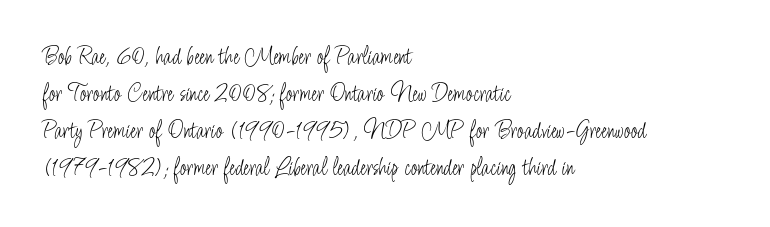
A typesetter would call this leading conventional body-copy spacing. Descender tails drop into unmarked territory. Visually the block forms a straight wall on the left and a jagged coastline on the right.
